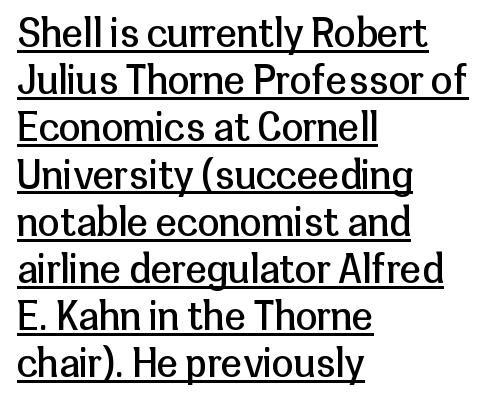
Q: Is the text bold? A: No.
Q: Is the text italic (slanted)? A: No, it is upright.
Q: Is the typeface a serif or a sans-serif typeface? A: Sans-serif.
Q: Is the text underlined? A: Yes.
Q: How is the paragraph aligned? A: Left-aligned.
Q: Is the spacing between letters normal or unusually wide? A: Normal.
Q: Width (condensed, normal, or wide)? A: Normal.
Q: Stroke contrast? A: Low.
Q: x-height? A: Medium.
Q: Monospaced? A: No.
